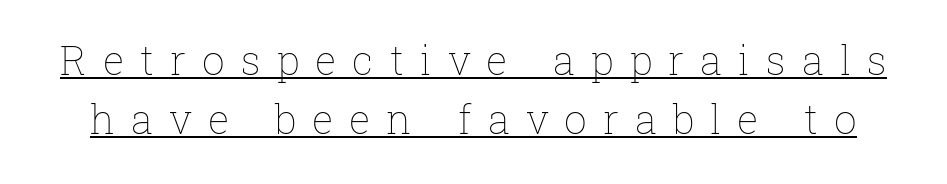
{"italic": "no", "bold": "no", "weight": "thin", "width": "normal", "stroke_contrast": "low", "x_height": "medium", "monospaced": "no", "underline": "yes", "line_spacing": "normal", "line_spacing_ratio": 1.47, "letter_spacing": "wide", "letter_spacing_em": 0.4, "glyph_px": 40}
